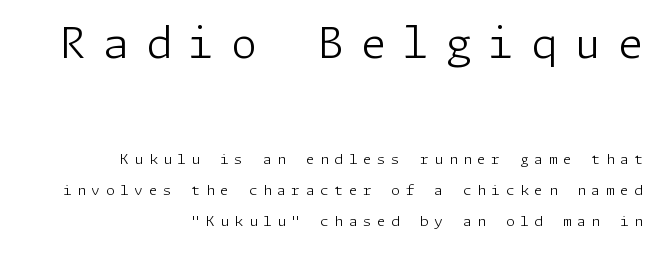
{"serif": "no", "italic": "no", "bold": "no", "weight": "light", "width": "normal", "stroke_contrast": "low", "x_height": "medium", "underline": "no", "align": "right", "line_spacing": "loose", "line_spacing_ratio": 2.24, "letter_spacing": "wide", "letter_spacing_em": 0.4, "larger_block": "first", "size_ratio": 3.0, "glyph_px": 42}
